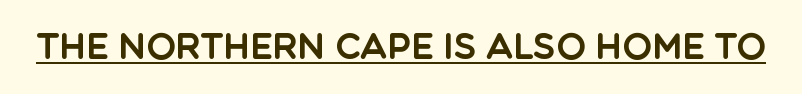
The image shows 35 px sans-serif type, upright; set normal letter spacing, underlined; a large x-height.
